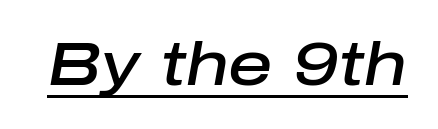
{"italic": "yes", "lean": "right", "slant_degrees": 10, "bold": "semi", "weight": "semibold", "width": "normal", "stroke_contrast": "low", "x_height": "medium", "monospaced": "no", "underline": "yes", "letter_spacing": "normal", "letter_spacing_em": 0.0, "glyph_px": 61}
